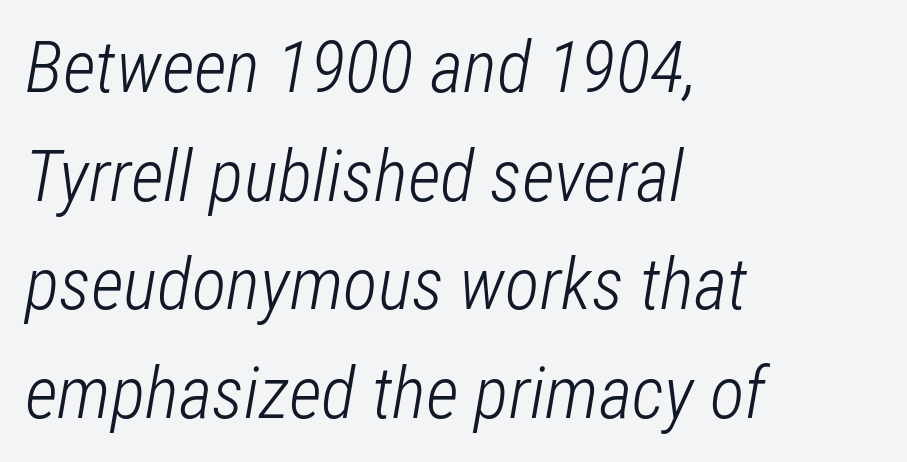
The image shows 72 px light, condensed type, italic (leaning right); set left-aligned, normal line spacing (1.51x), normal letter spacing, not underlined; low stroke contrast and a medium x-height.
